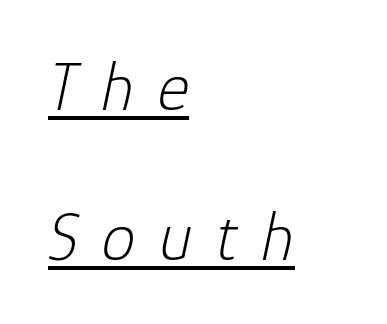
The image shows 68 px light type, italic (leaning right); set left-aligned, loose line spacing (2.21x), unusually wide letter spacing (+0.35 em), underlined; low stroke contrast and a medium x-height.
